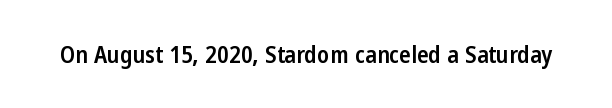
The image shows 24 px text type, upright; set normal letter spacing, not underlined.
